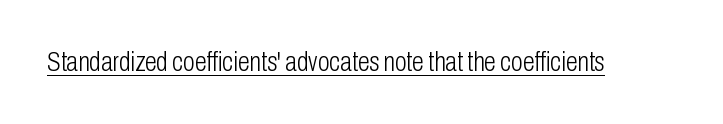
The image shows 27 px text type, upright; set normal letter spacing, underlined.
